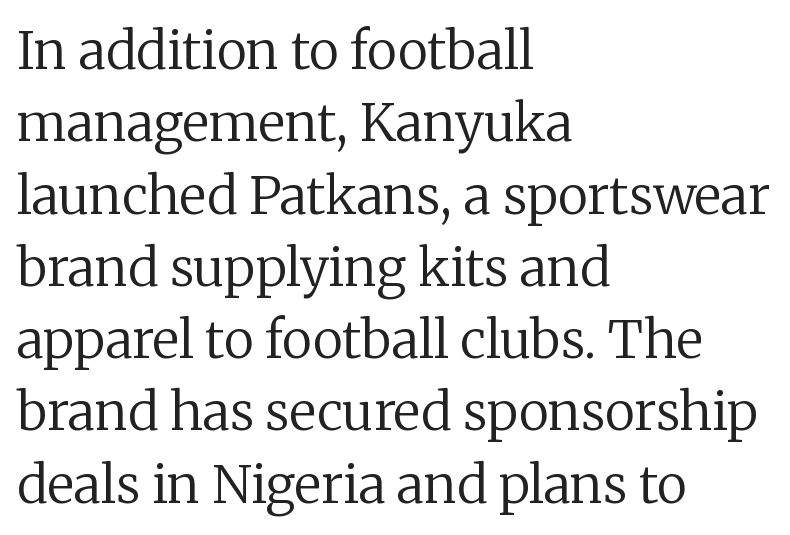
The image shows 52 px regular-weight serif type, upright; set left-aligned, normal line spacing (1.39x), normal letter spacing, not underlined; low stroke contrast and a medium x-height.
